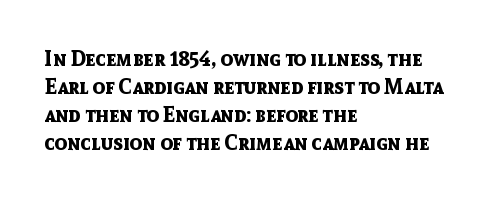
Style check: upright. Reading down the block, your eye returns to a fixed left position each line. This rendering leaves character spacing at its baseline value. Check under the words: just untouched page.
